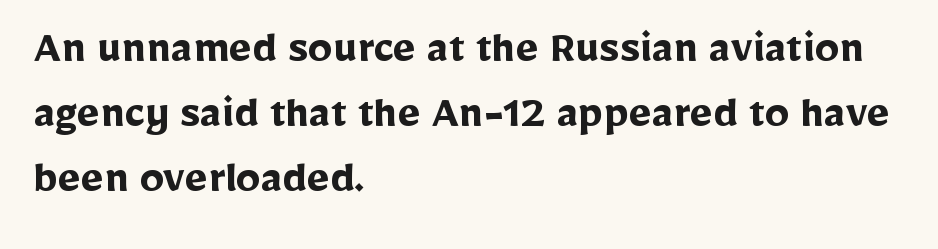
Vertical strokes here are truly vertical. The passage shown stacks its lines at a standard gap. These lines are rendered in a variable-pitch font. The words here are not underlined. Honestly, the letter spacing is just normal — you wouldn't notice it.
